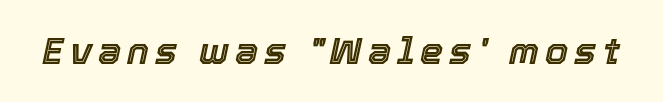
Q: Is the text italic (slanted)? A: Yes, it leans right by about 12 degrees.
Q: Is the text underlined? A: No.
Q: Width (condensed, normal, or wide)? A: Normal.
Q: x-height? A: Medium.
Q: Monospaced? A: No.
